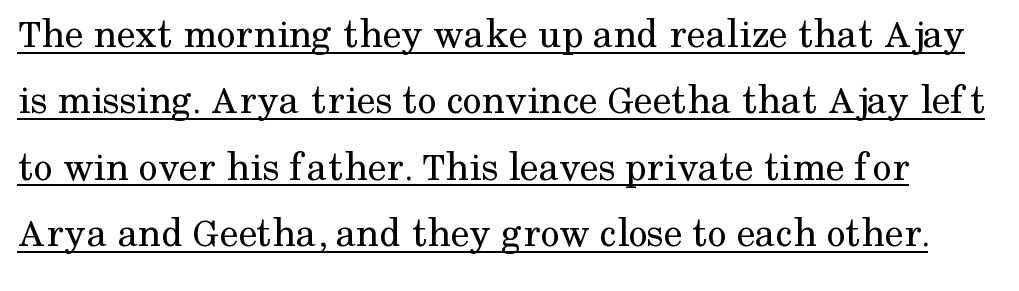
A typesetter would mark this as roman, not italic. Is the type heavy? It reads as light-to-regular instead. The line-height multiplier appears to be the usual default. The passage shown is typed in a proportional face where columns would drift.
